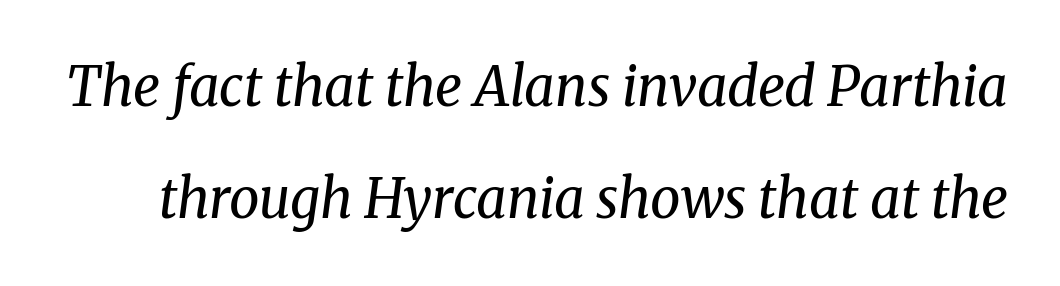
{"serif": "yes", "italic": "yes", "lean": "right", "slant_degrees": 8, "bold": "no", "weight": "regular", "width": "normal", "stroke_contrast": "medium", "x_height": "medium", "monospaced": "no", "underline": "no", "line_spacing": "loose", "line_spacing_ratio": 2.08, "letter_spacing": "normal", "letter_spacing_em": 0.0, "glyph_px": 54}
